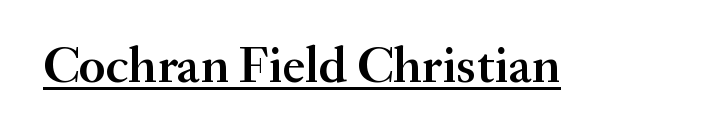
{"serif": "yes", "italic": "no", "bold": "semi", "weight": "semibold", "width": "normal", "stroke_contrast": "medium", "x_height": "small", "monospaced": "no", "underline": "yes", "letter_spacing": "normal", "letter_spacing_em": 0.0, "glyph_px": 51}
